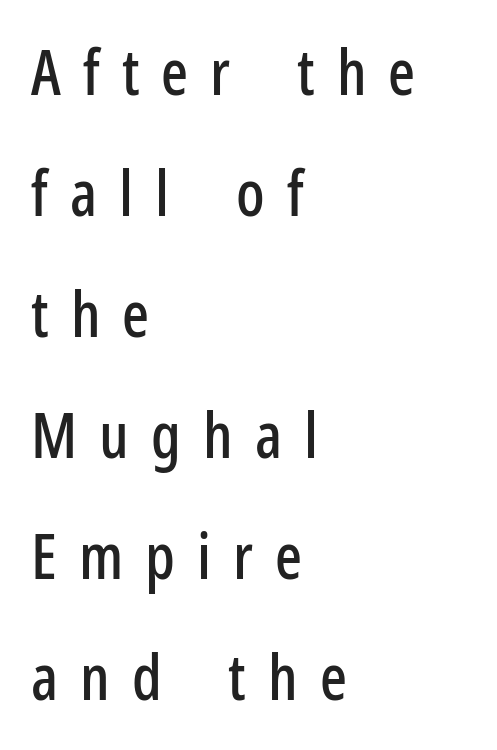
{"serif": "no", "italic": "no", "width": "condensed", "stroke_contrast": "low", "x_height": "medium", "monospaced": "no", "underline": "no", "align": "left", "line_spacing": "loose", "line_spacing_ratio": 1.92, "letter_spacing": "wide", "letter_spacing_em": 0.35, "glyph_px": 63}
